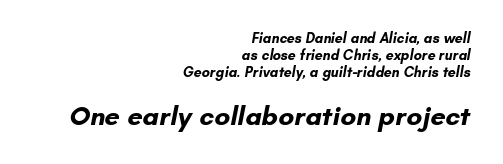
A dark, heavy texture on the line: the type is bold. The emphasis by scale lands on block number two, below. Casual observation: everything's shoved over to the right. The area under the type is left untouched. This rendering leaves character spacing at its baseline value.
